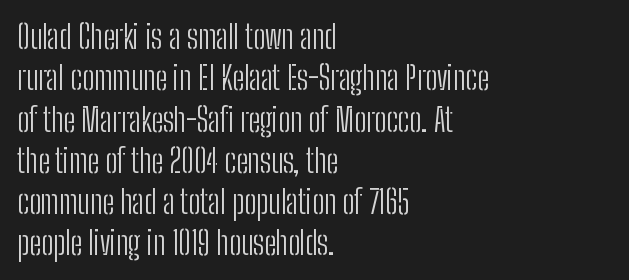
Designer's note — italics off, roman on. Clear beneath every line of the passage. You could not count columns in this text — the font is proportionally spaced. Letter spacing: default. The text block is weighted toward the left margin, trailing off unevenly rightward.
